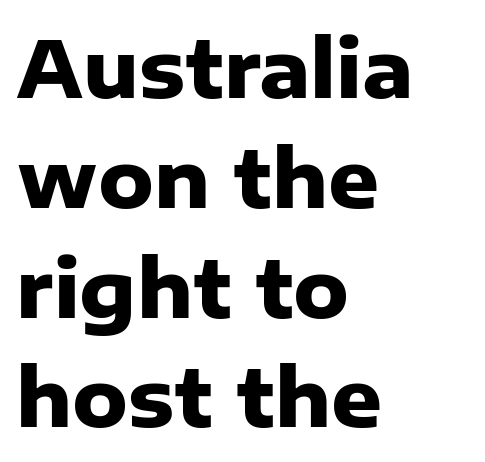
{"serif": "no", "italic": "no", "bold": "yes", "weight": "heavy", "width": "normal", "stroke_contrast": "low", "x_height": "medium", "monospaced": "no", "underline": "no", "align": "left", "line_spacing": "normal", "line_spacing_ratio": 1.39, "letter_spacing": "normal", "letter_spacing_em": 0.0, "glyph_px": 79}
